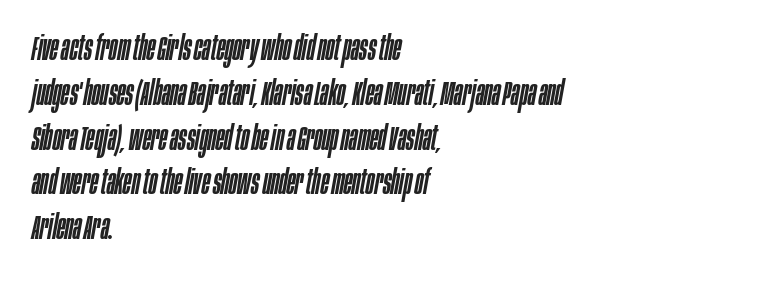
Q: Is the text italic (slanted)? A: Yes, it leans right by about 10 degrees.
Q: Is the text underlined? A: No.
Q: How is the paragraph aligned? A: Left-aligned.
Q: Is the spacing between letters normal or unusually wide? A: Normal.
Q: Is the spacing between lines tight, normal or loose? A: Normal.
Q: Width (condensed, normal, or wide)? A: Condensed.
Q: Stroke contrast? A: Low.
Q: x-height? A: Large.
Q: Monospaced? A: No.
